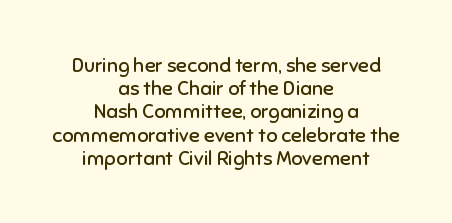
Q: Is the text bold? A: No.
Q: Is the text italic (slanted)? A: No, it is upright.
Q: Is the text underlined? A: No.
Q: How is the paragraph aligned? A: Centered.
Q: Is the spacing between letters normal or unusually wide? A: Normal.
